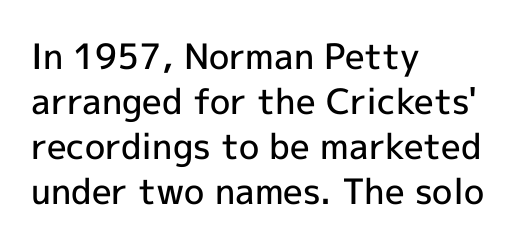
The image shows 35 px semibold sans-serif type, upright; set left-aligned, normal line spacing (1.29x), normal letter spacing, not underlined; a medium x-height.
